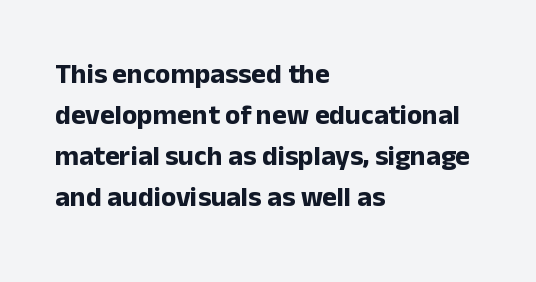
The image shows 28 px bold sans-serif type, upright; set left-aligned, normal line spacing (1.47x), normal letter spacing, not underlined; low stroke contrast and a medium x-height.
